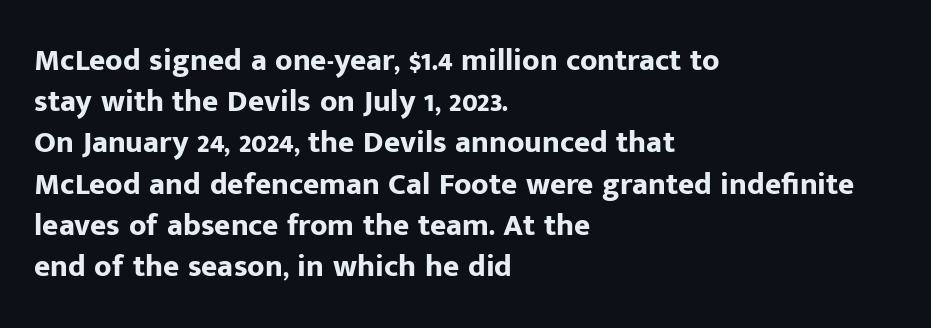
Q: Is the text bold? A: Yes.
Q: Is the text italic (slanted)? A: No, it is upright.
Q: Is the typeface a serif or a sans-serif typeface? A: Sans-serif.
Q: Is the text underlined? A: No.
Q: How is the paragraph aligned? A: Left-aligned.
Q: Is the spacing between letters normal or unusually wide? A: Normal.
Q: Is the spacing between lines tight, normal or loose? A: Normal.
Q: Width (condensed, normal, or wide)? A: Normal.
Q: Stroke contrast? A: Low.
Q: x-height? A: Medium.
Q: Monospaced? A: No.
